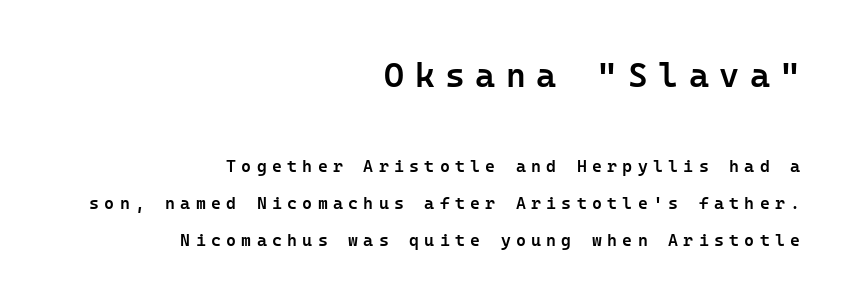
The image shows 34 px semibold sans-serif type, upright; set right-aligned, loose line spacing (2.17x), unusually wide letter spacing (+0.31 em), not underlined; the first (top) block is 2.0x larger; low stroke contrast and a medium x-height.
